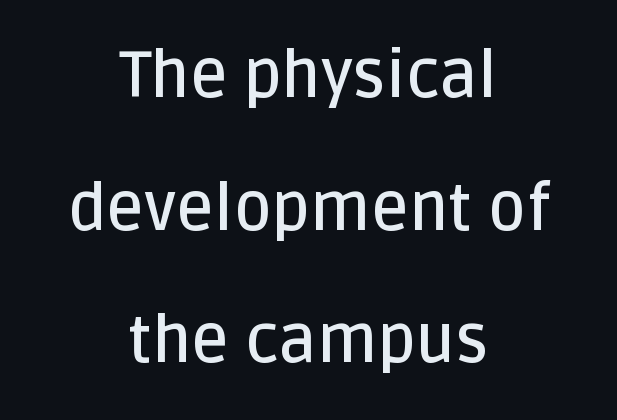
The image shows 65 px semibold sans-serif type, upright; set centered, loose line spacing (2.04x), normal letter spacing, not underlined; low stroke contrast and a large x-height.
